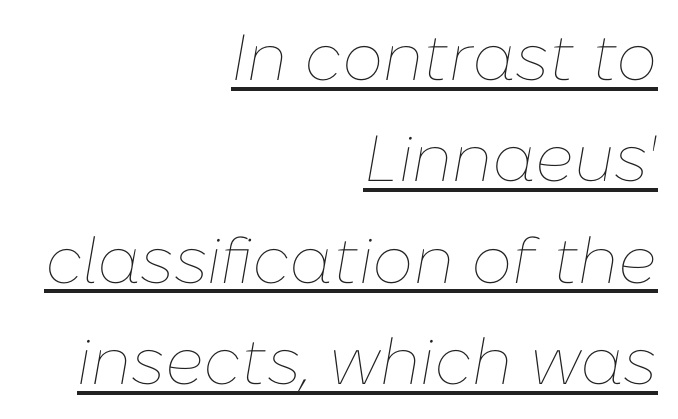
{"italic": "yes", "lean": "right", "slant_degrees": 10, "bold": "no", "weight": "thin", "width": "normal", "stroke_contrast": "low", "x_height": "medium", "monospaced": "no", "underline": "yes", "align": "right", "line_spacing": "normal", "line_spacing_ratio": 1.56, "letter_spacing": "normal", "letter_spacing_em": 0.0, "glyph_px": 65}
